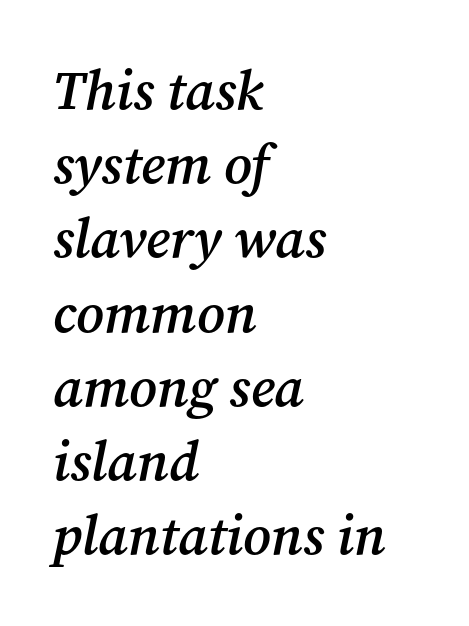
The image shows 55 px semibold serif type, italic (leaning right); set left-aligned, normal line spacing (1.35x), normal letter spacing, not underlined; medium stroke contrast and a medium x-height.
